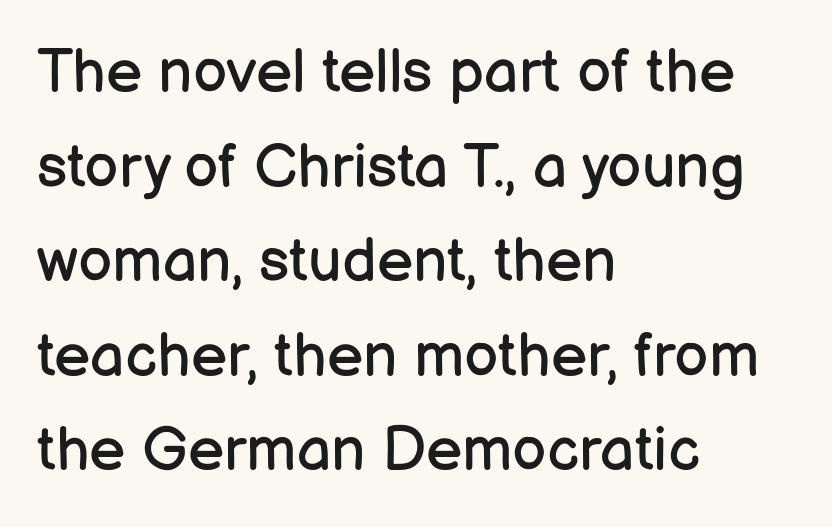
The image shows 61 px regular-weight sans-serif type, upright; set left-aligned, normal line spacing (1.55x), normal letter spacing, not underlined; low stroke contrast and a medium x-height.
